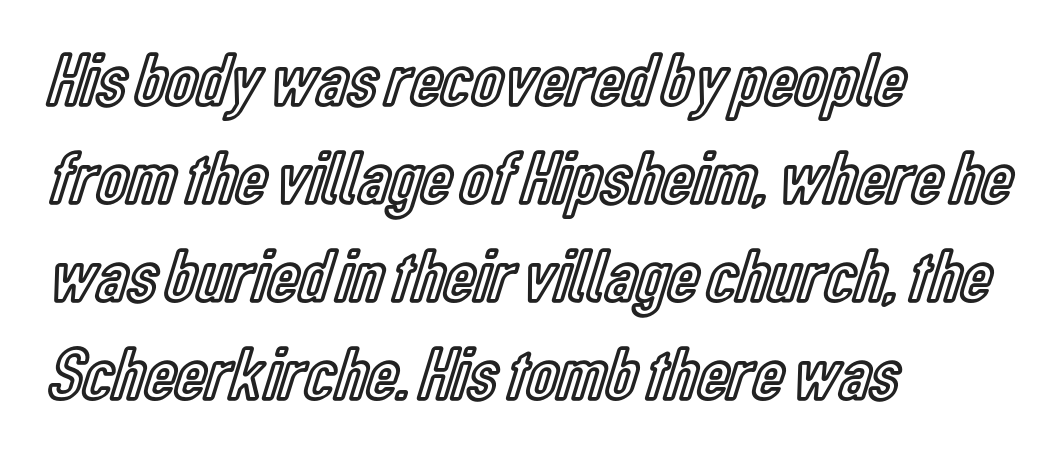
{"width": "condensed", "x_height": "medium", "monospaced": "no", "underline": "no", "align": "left", "line_spacing": "normal", "line_spacing_ratio": 1.29, "letter_spacing": "normal", "letter_spacing_em": 0.0, "glyph_px": 76}
